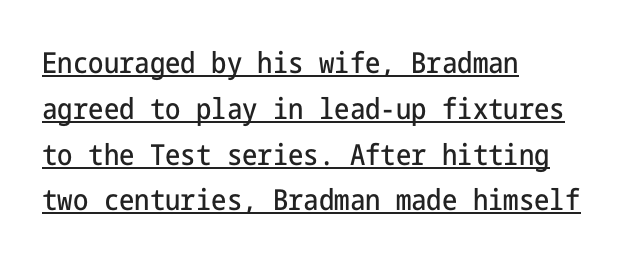
{"serif": "no", "italic": "no", "width": "condensed", "stroke_contrast": "low", "x_height": "medium", "underline": "yes", "align": "left", "line_spacing": "normal", "line_spacing_ratio": 1.58, "letter_spacing": "normal", "letter_spacing_em": 0.0, "glyph_px": 29}
